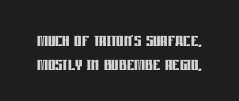
The image shows 23 px bold type, upright; set tight line spacing (1.05x), normal letter spacing, not underlined.
